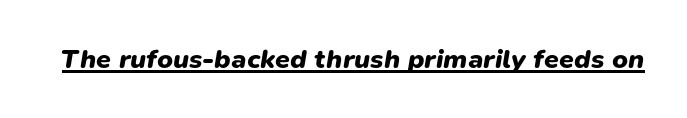
The image shows 27 px bold type, italic (leaning right); set normal letter spacing, underlined.
